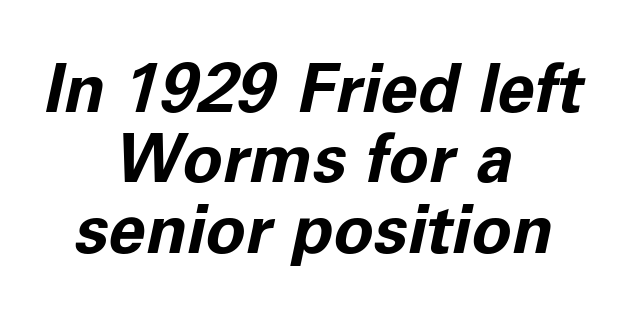
The image shows 67 px bold type, italic (leaning right); set centered, tight line spacing (1.05x), normal letter spacing, not underlined; low stroke contrast and a medium x-height.
